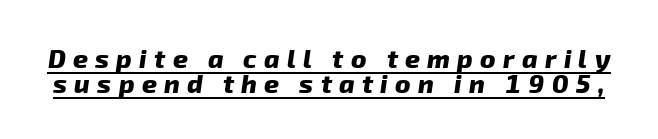
The image shows 26 px bold type; set tight line spacing (0.95x), unusually wide letter spacing (+0.28 em), underlined.
